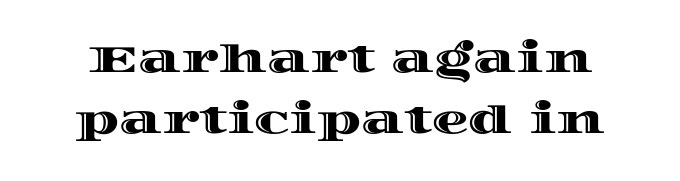
The image shows 37 px wide type, upright; set normal line spacing (1.64x), normal letter spacing, not underlined; a large x-height.
